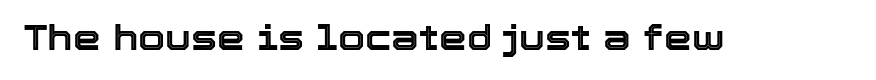
The image shows 35 px text type, upright; set normal letter spacing, not underlined; a medium x-height.
